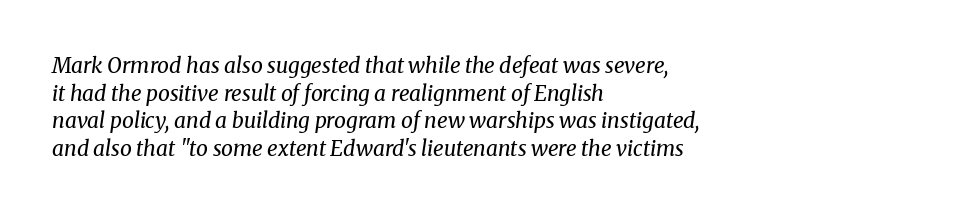
Notice how the passage keeps a crisp vertical edge on the left only. Inter-character spacing is left at the font's built-in metrics. Plain, unruled lines of type. The letterforms sit at book weight or below.
